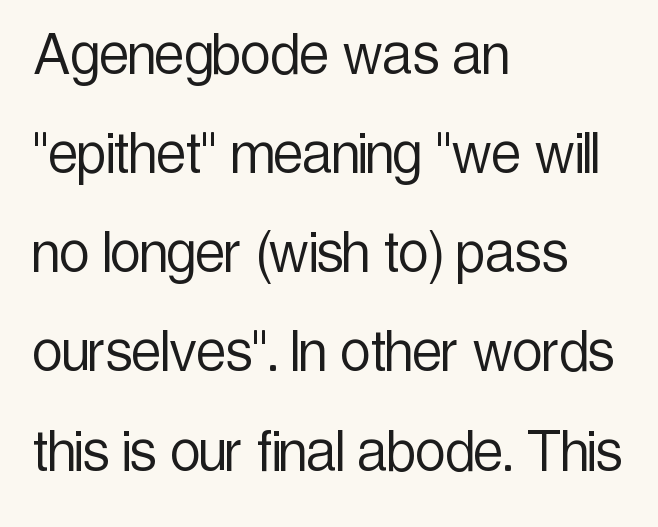
{"serif": "no", "italic": "no", "bold": "no", "weight": "light", "width": "condensed", "x_height": "medium", "monospaced": "no", "underline": "no", "align": "left", "line_spacing": "normal", "line_spacing_ratio": 1.48, "letter_spacing": "normal", "letter_spacing_em": 0.0, "glyph_px": 67}
